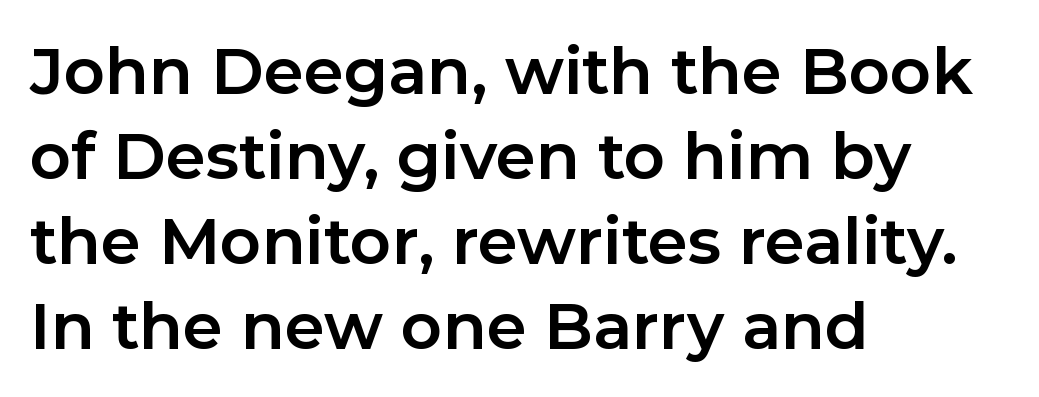
Tall strokes in this sample are plumb rather than angled. The face used here has the dense, thick strokes of a bold. Standard letterfit; no display-style spreading of the glyphs. Letterform terminals end flat and unadorned throughout the passage. Unmarked baselines from the first word to the last. Rows of type keep a routine distance in the vertical direction.
